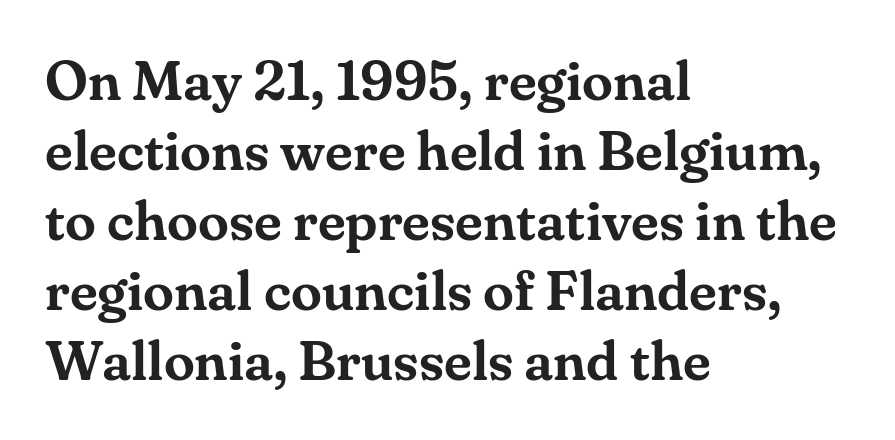
Q: Is the text italic (slanted)? A: No, it is upright.
Q: Is the typeface a serif or a sans-serif typeface? A: Serif.
Q: Is the text underlined? A: No.
Q: How is the paragraph aligned? A: Left-aligned.
Q: Is the spacing between letters normal or unusually wide? A: Normal.
Q: Is the spacing between lines tight, normal or loose? A: Normal.
Q: Width (condensed, normal, or wide)? A: Normal.
Q: Stroke contrast? A: Medium.
Q: x-height? A: Small.
Q: Monospaced? A: No.
